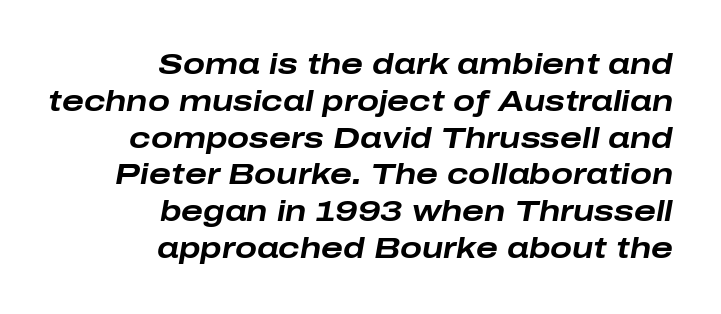
Q: Is the text bold? A: Yes.
Q: Is the text italic (slanted)? A: Yes, it leans right by about 10 degrees.
Q: Is the text underlined? A: No.
Q: How is the paragraph aligned? A: Right-aligned.
Q: Is the spacing between letters normal or unusually wide? A: Normal.
Q: Is the spacing between lines tight, normal or loose? A: Normal.
Q: Width (condensed, normal, or wide)? A: Wide.
Q: Stroke contrast? A: Low.
Q: x-height? A: Medium.
Q: Monospaced? A: No.
